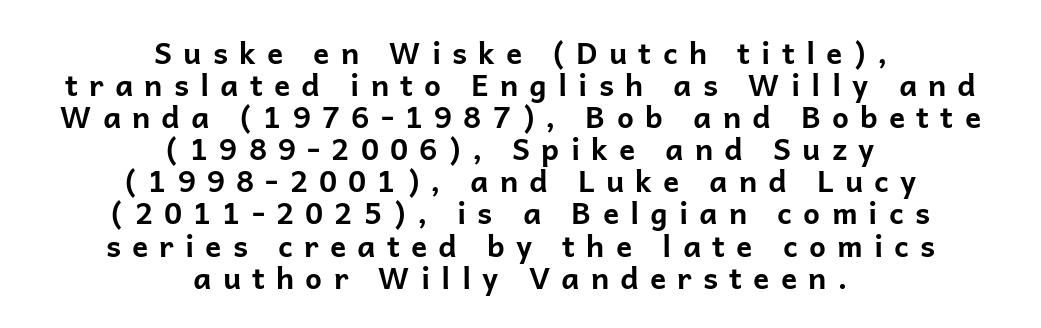
The image shows 30 px bold sans-serif type, upright; set centered, tight line spacing (1.07x), unusually wide letter spacing (+0.37 em), not underlined; low stroke contrast and a medium x-height.
